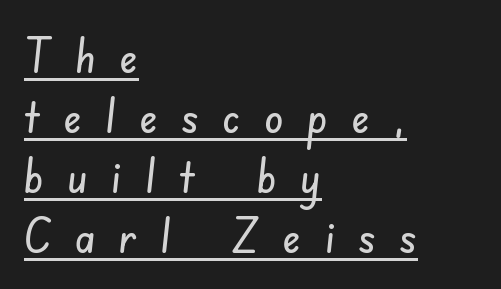
Q: Is the typeface a serif or a sans-serif typeface? A: Sans-serif.
Q: Is the text underlined? A: Yes.
Q: How is the paragraph aligned? A: Left-aligned.
Q: Is the spacing between letters normal or unusually wide? A: Unusually wide.
Q: Is the spacing between lines tight, normal or loose? A: Normal.
Q: Width (condensed, normal, or wide)? A: Condensed.
Q: Stroke contrast? A: Low.
Q: x-height? A: Small.
Q: Monospaced? A: No.
